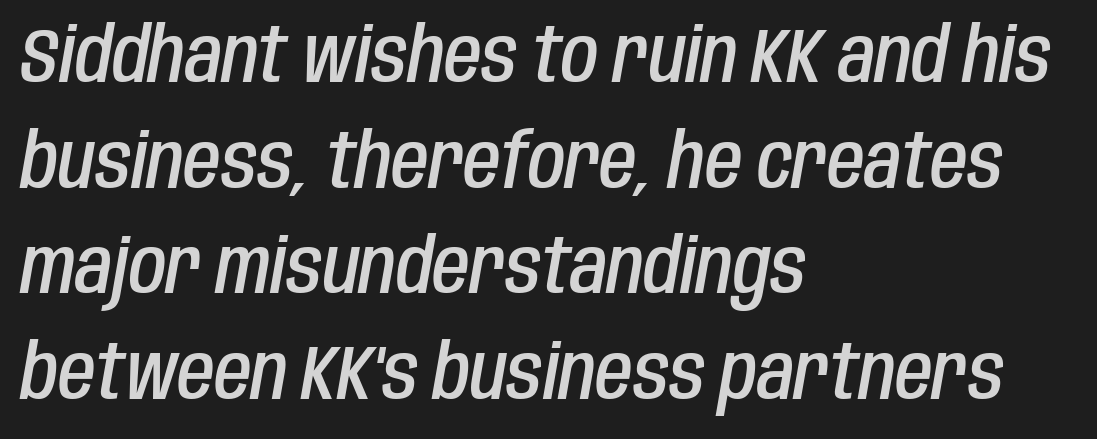
Q: Is the text bold? A: Semi-bold.
Q: Is the text italic (slanted)? A: Yes, it leans right by about 10 degrees.
Q: Is the text underlined? A: No.
Q: How is the paragraph aligned? A: Left-aligned.
Q: Is the spacing between letters normal or unusually wide? A: Normal.
Q: Is the spacing between lines tight, normal or loose? A: Normal.
Q: Width (condensed, normal, or wide)? A: Condensed.
Q: Stroke contrast? A: Low.
Q: x-height? A: Large.
Q: Monospaced? A: No.
